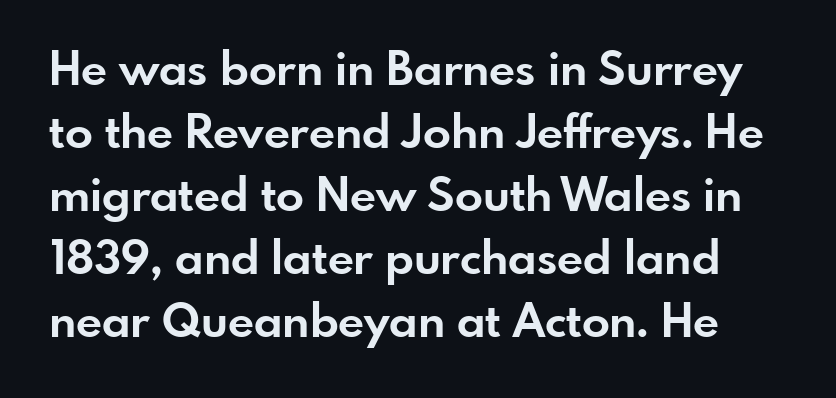
These lines are composed in type without serifs. If you drew a line through each stem, it would be perfectly vertical. The passage shown has conventional tracking throughout. The rendering uses natural spacing where letterforms have individual widths. Is there much room between lines? A standard amount, neither cramped nor airy.
